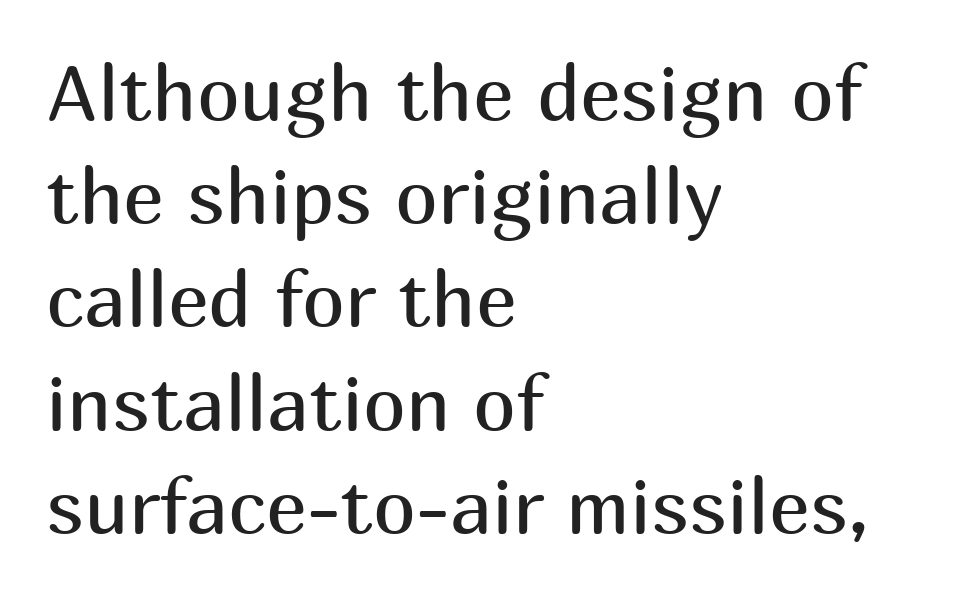
Q: Is the text bold? A: No.
Q: Is the text italic (slanted)? A: No, it is upright.
Q: Is the typeface a serif or a sans-serif typeface? A: Sans-serif.
Q: Is the text underlined? A: No.
Q: How is the paragraph aligned? A: Left-aligned.
Q: Is the spacing between letters normal or unusually wide? A: Normal.
Q: Is the spacing between lines tight, normal or loose? A: Normal.
Q: Width (condensed, normal, or wide)? A: Normal.
Q: Stroke contrast? A: Medium.
Q: x-height? A: Medium.
Q: Monospaced? A: No.
